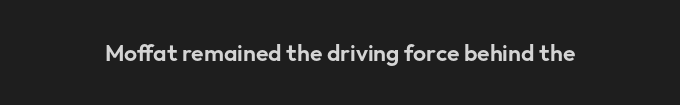
Each word holds together tightly as a unit, with standard inter-letter gaps. Posture: upright roman. The specimen omits any rule beneath the text block's lines.
